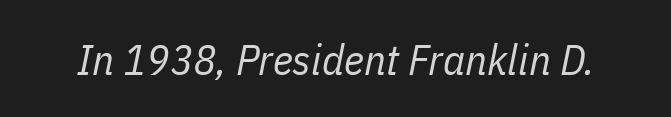
{"italic": "yes", "lean": "right", "slant_degrees": 11, "bold": "no", "weight": "regular", "width": "condensed", "stroke_contrast": "low", "x_height": "medium", "monospaced": "no", "underline": "no", "letter_spacing": "normal", "letter_spacing_em": 0.0, "glyph_px": 43}
